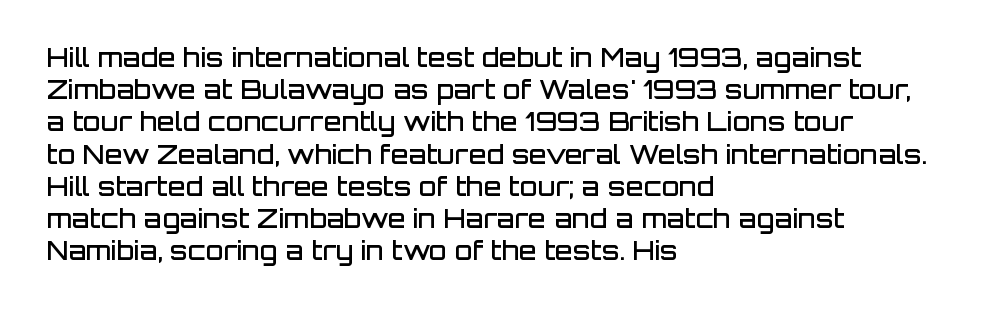
The image shows 26 px text type, upright; set left-aligned, line spacing 1.24x, normal letter spacing, not underlined.
